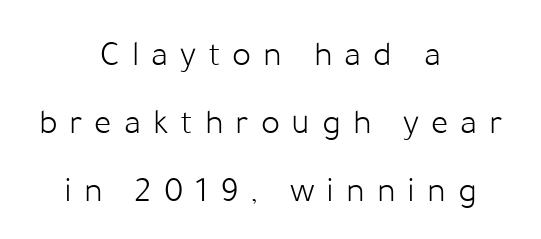
{"serif": "no", "italic": "no", "bold": "no", "weight": "light", "width": "normal", "stroke_contrast": "low", "x_height": "medium", "monospaced": "no", "underline": "no", "align": "center", "line_spacing_ratio": 1.89, "letter_spacing": "wide", "letter_spacing_em": 0.33, "glyph_px": 36}
